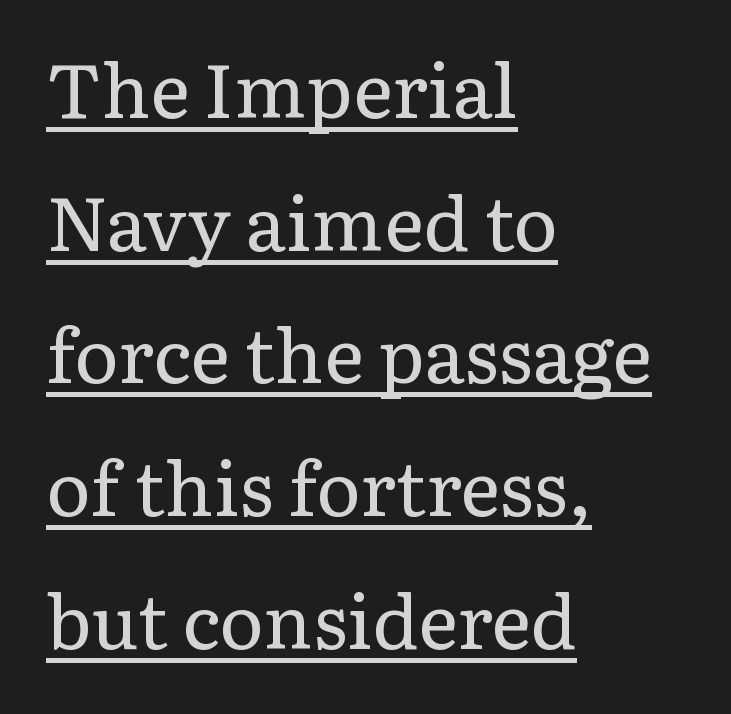
Q: Is the text bold? A: No.
Q: Is the text italic (slanted)? A: No, it is upright.
Q: Is the typeface a serif or a sans-serif typeface? A: Serif.
Q: Is the text underlined? A: Yes.
Q: How is the paragraph aligned? A: Left-aligned.
Q: Is the spacing between letters normal or unusually wide? A: Normal.
Q: Width (condensed, normal, or wide)? A: Normal.
Q: Stroke contrast? A: Low.
Q: x-height? A: Medium.
Q: Monospaced? A: No.
